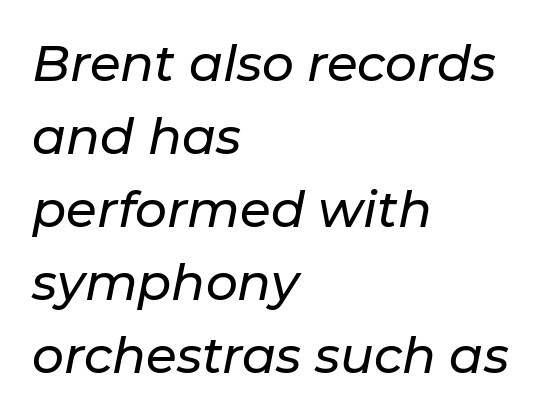
Q: Is the text italic (slanted)? A: Yes, it leans right by about 11 degrees.
Q: Is the text underlined? A: No.
Q: How is the paragraph aligned? A: Left-aligned.
Q: Is the spacing between letters normal or unusually wide? A: Normal.
Q: Is the spacing between lines tight, normal or loose? A: Normal.
Q: Width (condensed, normal, or wide)? A: Normal.
Q: Stroke contrast? A: Low.
Q: x-height? A: Medium.
Q: Monospaced? A: No.
